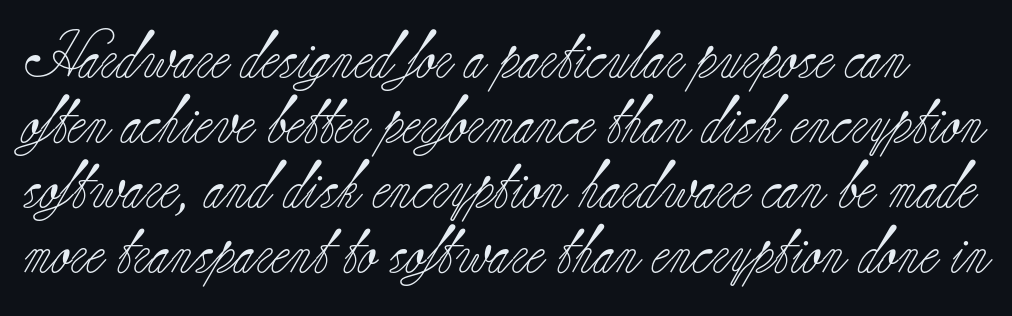
Q: Is the text bold? A: No.
Q: Is the text italic (slanted)? A: Yes.
Q: Is the typeface a serif or a sans-serif typeface? A: Serif.
Q: Is the text underlined? A: No.
Q: Is the spacing between letters normal or unusually wide? A: Normal.
Q: Is the spacing between lines tight, normal or loose? A: Normal.
Q: Width (condensed, normal, or wide)? A: Normal.
Q: Stroke contrast? A: Low.
Q: x-height? A: Small.
Q: Monospaced? A: No.
